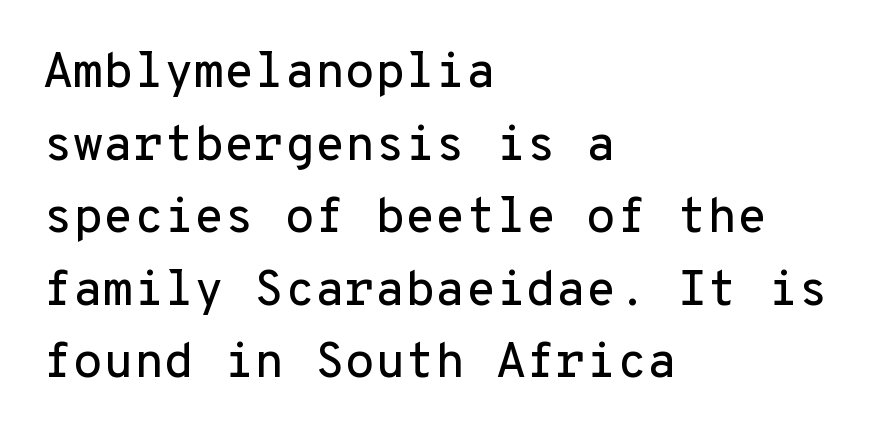
Q: Is the text italic (slanted)? A: No, it is upright.
Q: Is the typeface a serif or a sans-serif typeface? A: Sans-serif.
Q: Is the text underlined? A: No.
Q: How is the paragraph aligned? A: Left-aligned.
Q: Is the spacing between letters normal or unusually wide? A: Normal.
Q: Is the spacing between lines tight, normal or loose? A: Normal.
Q: Width (condensed, normal, or wide)? A: Normal.
Q: Stroke contrast? A: Low.
Q: x-height? A: Medium.
Q: Monospaced? A: Yes.
